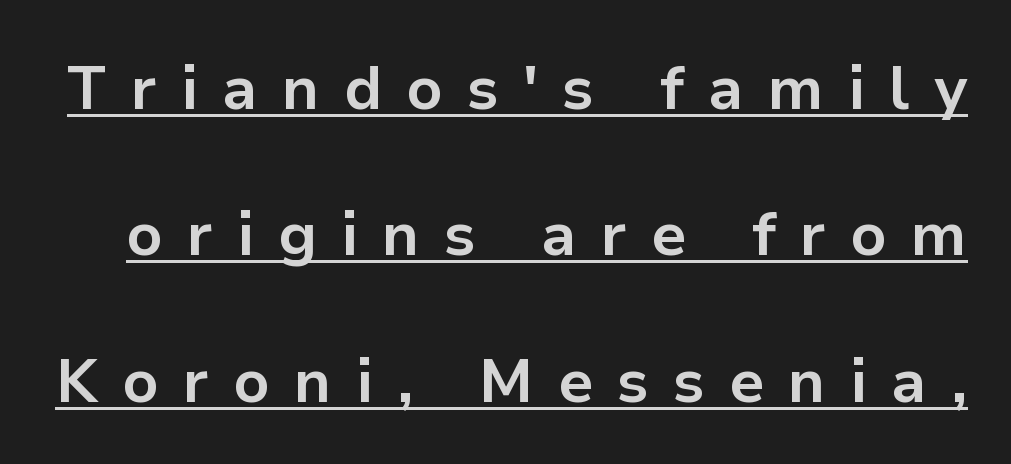
{"serif": "no", "italic": "no", "bold": "yes", "weight": "bold", "width": "normal", "stroke_contrast": "low", "x_height": "medium", "monospaced": "no", "underline": "yes", "line_spacing": "loose", "line_spacing_ratio": 2.4, "letter_spacing": "wide", "letter_spacing_em": 0.4, "glyph_px": 61}
